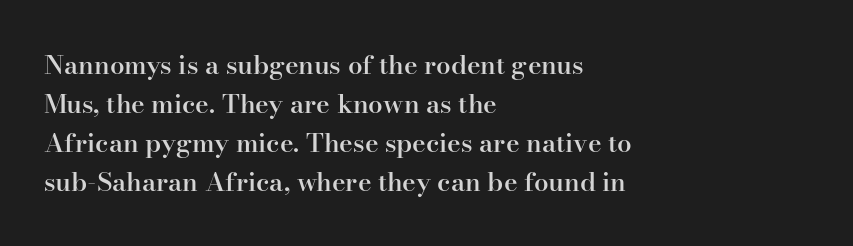
The image shows 26 px text type, upright; set left-aligned, normal line spacing (1.5x), normal letter spacing, not underlined.
